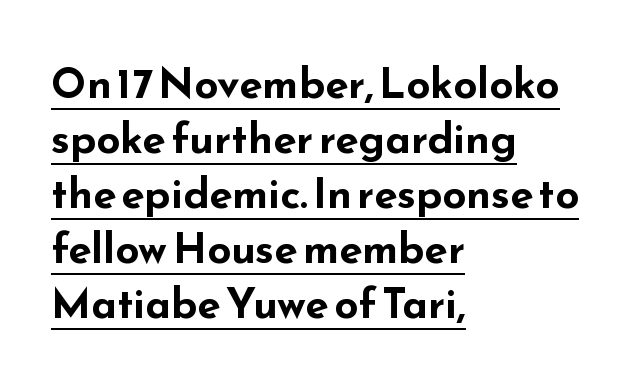
Q: Is the text bold? A: Yes.
Q: Is the text italic (slanted)? A: No, it is upright.
Q: Is the typeface a serif or a sans-serif typeface? A: Sans-serif.
Q: Is the text underlined? A: Yes.
Q: How is the paragraph aligned? A: Left-aligned.
Q: Is the spacing between letters normal or unusually wide? A: Normal.
Q: Is the spacing between lines tight, normal or loose? A: Normal.
Q: Width (condensed, normal, or wide)? A: Wide.
Q: Stroke contrast? A: Low.
Q: x-height? A: Small.
Q: Monospaced? A: No.
